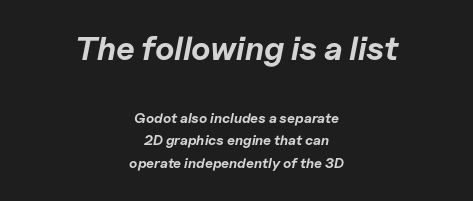
Check under the words: just untouched page. The face used here has a pronounced slope to its letters. Teacher's note: observe the equal gaps on both sides — that is centered alignment. Type size steps down from the first block to the second. Here the designer chose a conventional face with non-uniform glyph widths.
